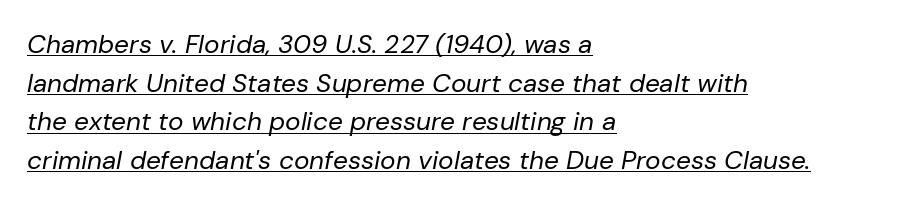
{"italic": "yes", "lean": "right", "slant_degrees": 10, "bold": "no", "underline": "yes", "align": "left", "line_spacing": "normal", "line_spacing_ratio": 1.49, "letter_spacing": "normal", "letter_spacing_em": 0.0, "glyph_px": 26}
